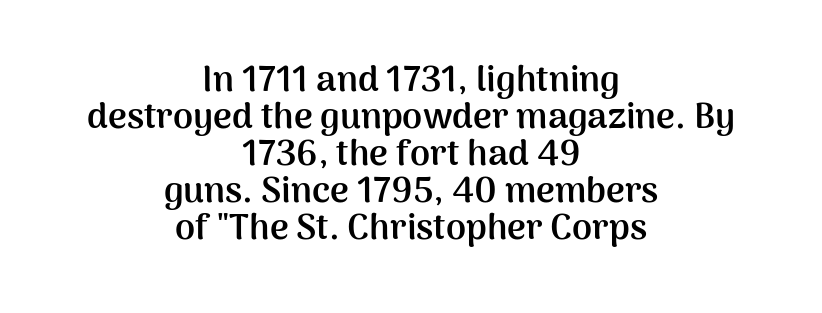
{"serif": "no", "italic": "no", "bold": "yes", "weight": "semibold", "width": "normal", "stroke_contrast": "medium", "x_height": "medium", "monospaced": "no", "underline": "no", "align": "center", "line_spacing": "tight", "line_spacing_ratio": 1.03, "letter_spacing": "normal", "letter_spacing_em": 0.0, "glyph_px": 36}
